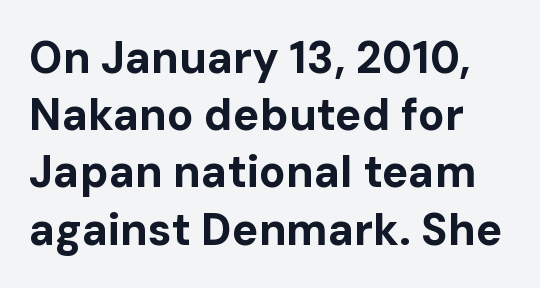
Varying glyph widths throughout — classic text-font behaviour. Unlike a traditional serif, this face leaves its strokes unadorned. Nothing unusual about the tracking: characters are spaced as the font intends. Is there much room between lines? A standard amount, neither cramped nor airy.
